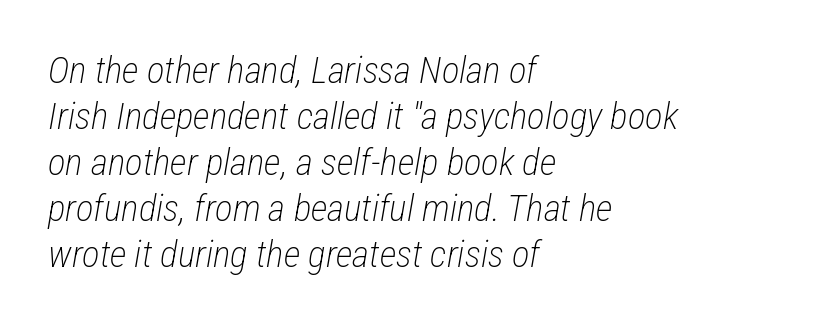
Q: Is the text bold? A: No.
Q: Is the text italic (slanted)? A: Yes, it leans right by about 12 degrees.
Q: Is the text underlined? A: No.
Q: How is the paragraph aligned? A: Left-aligned.
Q: Is the spacing between letters normal or unusually wide? A: Normal.
Q: Width (condensed, normal, or wide)? A: Condensed.
Q: Stroke contrast? A: Low.
Q: x-height? A: Medium.
Q: Monospaced? A: No.
